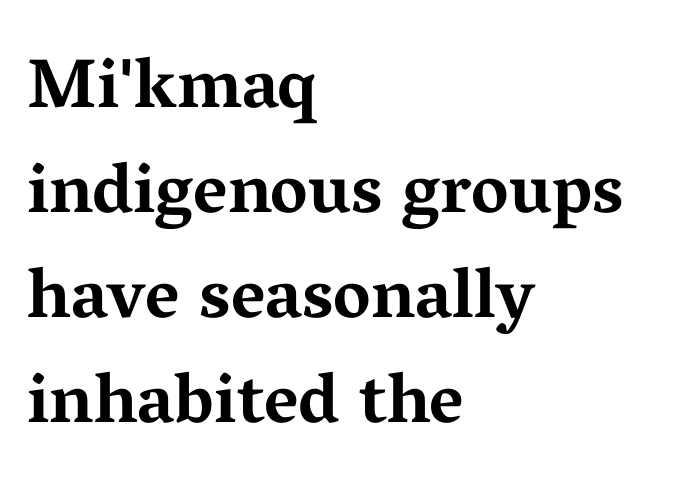
{"serif": "yes", "italic": "no", "bold": "yes", "weight": "bold", "width": "wide", "stroke_contrast": "medium", "x_height": "medium", "monospaced": "no", "underline": "no", "align": "left", "line_spacing": "normal", "line_spacing_ratio": 1.5, "letter_spacing": "normal", "letter_spacing_em": 0.0, "glyph_px": 70}
